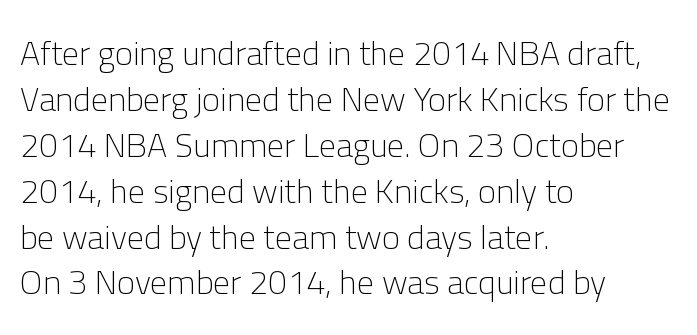
{"serif": "no", "italic": "no", "bold": "no", "weight": "light", "width": "normal", "stroke_contrast": "low", "x_height": "medium", "monospaced": "no", "underline": "no", "align": "left", "line_spacing": "normal", "line_spacing_ratio": 1.35, "letter_spacing": "normal", "letter_spacing_em": 0.0, "glyph_px": 34}
